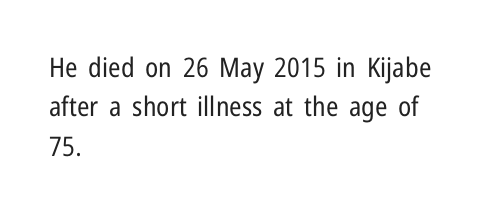
The image shows 27 px text type, upright; set left-aligned, normal line spacing (1.46x), normal letter spacing, not underlined.
